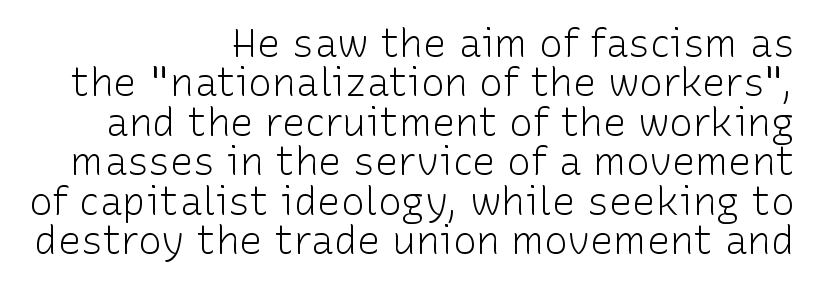
These lines are composed in type without serifs. Closely set lines give the paragraph a compact silhouette. Casual observation: everything's shoved over to the right. Notice how the stems are strictly vertical — no italics here. Is the letter spacing exaggerated? No — it looks like the ordinary default. Compared with a typical body face, this is equally light or lighter still.
